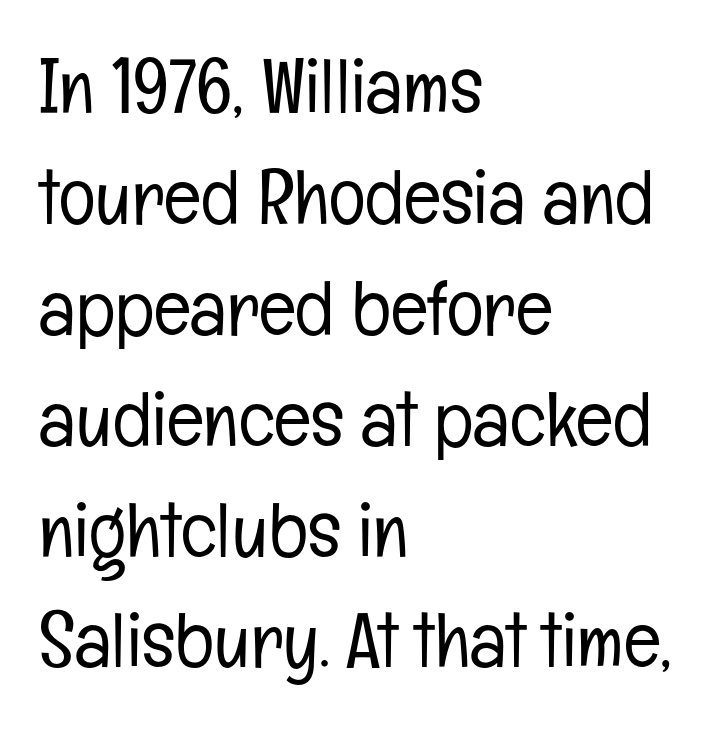
{"serif": "no", "italic": "no", "bold": "no", "weight": "light", "width": "condensed", "stroke_contrast": "low", "x_height": "medium", "monospaced": "no", "underline": "no", "align": "left", "line_spacing": "normal", "line_spacing_ratio": 1.44, "letter_spacing": "normal", "letter_spacing_em": 0.0, "glyph_px": 77}
